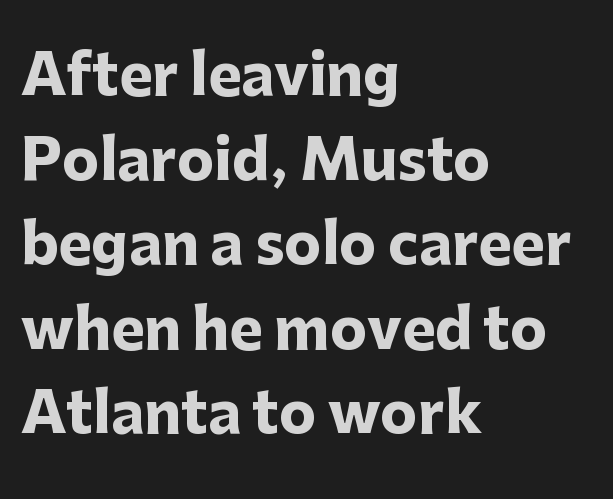
Q: Is the text bold? A: Yes.
Q: Is the text italic (slanted)? A: No, it is upright.
Q: Is the typeface a serif or a sans-serif typeface? A: Sans-serif.
Q: Is the text underlined? A: No.
Q: How is the paragraph aligned? A: Left-aligned.
Q: Is the spacing between letters normal or unusually wide? A: Normal.
Q: Is the spacing between lines tight, normal or loose? A: Normal.
Q: Width (condensed, normal, or wide)? A: Normal.
Q: Stroke contrast? A: Low.
Q: x-height? A: Medium.
Q: Monospaced? A: No.
